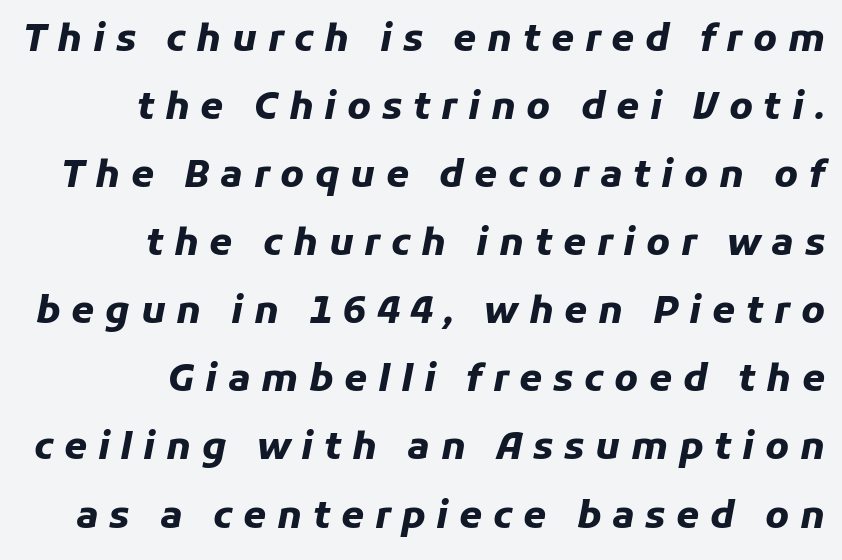
{"italic": "yes", "lean": "right", "slant_degrees": 11, "bold": "yes", "weight": "heavy", "width": "normal", "stroke_contrast": "low", "x_height": "medium", "monospaced": "no", "underline": "no", "align": "right", "line_spacing_ratio": 1.84, "letter_spacing": "wide", "letter_spacing_em": 0.29, "glyph_px": 37}
